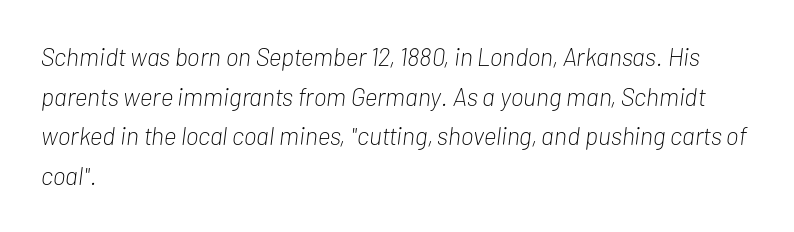
The image shows 25 px text type, italic (leaning right); set left-aligned, normal line spacing (1.59x), normal letter spacing, not underlined.
